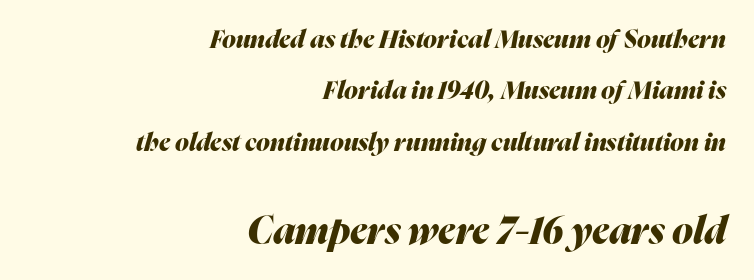
The image shows 38 px heavy type, italic (leaning right); set right-aligned, loose line spacing (2.06x), normal letter spacing, not underlined; the second (bottom) block is 1.52x larger; medium stroke contrast and a medium x-height.
